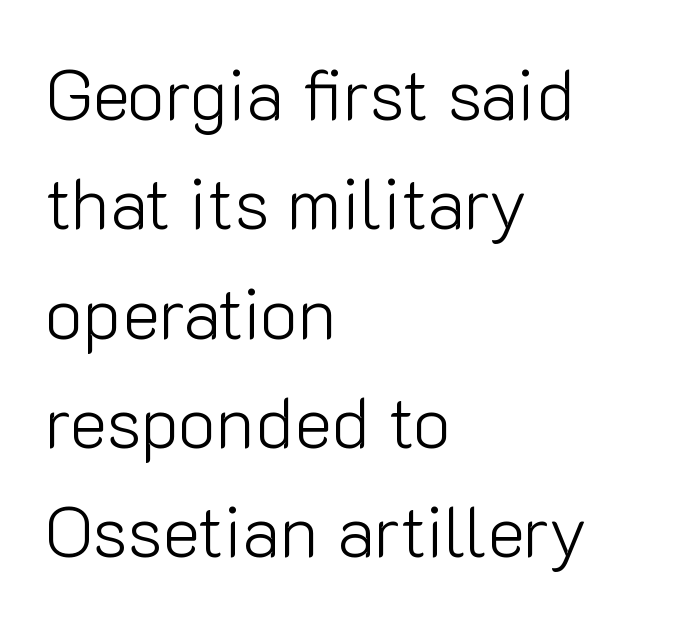
Q: Is the text bold? A: No.
Q: Is the text italic (slanted)? A: No, it is upright.
Q: Is the typeface a serif or a sans-serif typeface? A: Sans-serif.
Q: Is the text underlined? A: No.
Q: How is the paragraph aligned? A: Left-aligned.
Q: Is the spacing between letters normal or unusually wide? A: Normal.
Q: Is the spacing between lines tight, normal or loose? A: Normal.
Q: Width (condensed, normal, or wide)? A: Normal.
Q: Stroke contrast? A: Low.
Q: x-height? A: Medium.
Q: Monospaced? A: No.
